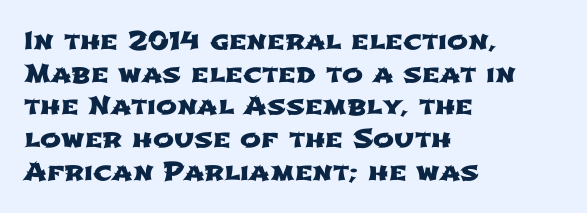
Q: Is the text underlined? A: No.
Q: How is the paragraph aligned? A: Left-aligned.
Q: Is the spacing between letters normal or unusually wide? A: Normal.
Q: Is the spacing between lines tight, normal or loose? A: Normal.
